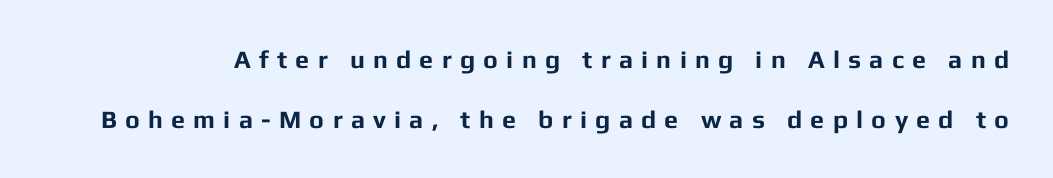
Q: Is the text bold? A: Yes.
Q: Is the text italic (slanted)? A: No, it is upright.
Q: Is the text underlined? A: No.
Q: Is the spacing between letters normal or unusually wide? A: Unusually wide.
Q: Is the spacing between lines tight, normal or loose? A: Loose.
